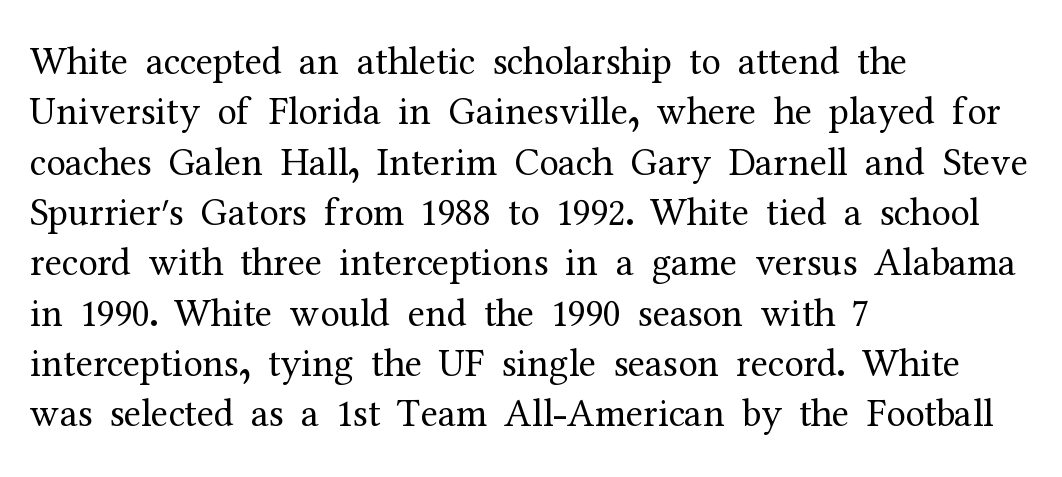
{"serif": "yes", "italic": "no", "bold": "no", "weight": "regular", "width": "normal", "stroke_contrast": "medium", "x_height": "medium", "monospaced": "no", "underline": "no", "align": "left", "line_spacing": "normal", "line_spacing_ratio": 1.29, "letter_spacing": "normal", "letter_spacing_em": 0.0, "glyph_px": 39}
